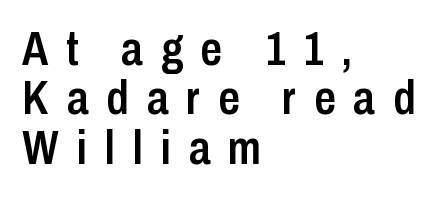
{"serif": "no", "italic": "no", "bold": "semi", "weight": "semibold", "width": "condensed", "stroke_contrast": "low", "x_height": "medium", "monospaced": "no", "underline": "no", "align": "left", "line_spacing": "tight", "line_spacing_ratio": 1.03, "letter_spacing": "wide", "letter_spacing_em": 0.37, "glyph_px": 48}
